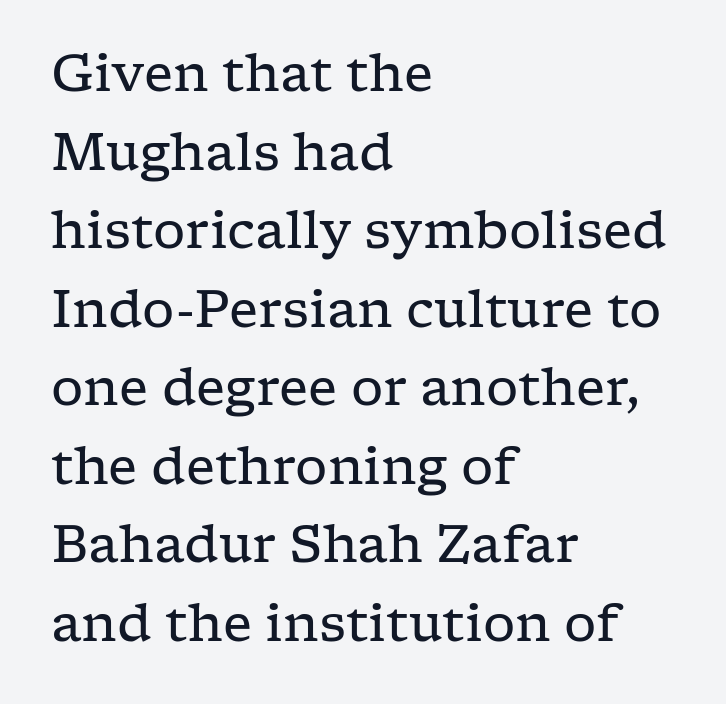
The image shows 51 px regular-weight, wide serif type, upright; set left-aligned, normal line spacing (1.54x), normal letter spacing, not underlined; low stroke contrast and a medium x-height.
